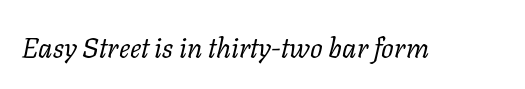
Q: Is the text bold? A: No.
Q: Is the text italic (slanted)? A: Yes, it leans right by about 11 degrees.
Q: Is the typeface a serif or a sans-serif typeface? A: Serif.
Q: Is the text underlined? A: No.
Q: Is the spacing between letters normal or unusually wide? A: Normal.
Q: Width (condensed, normal, or wide)? A: Normal.
Q: Stroke contrast? A: Low.
Q: x-height? A: Medium.
Q: Monospaced? A: No.
